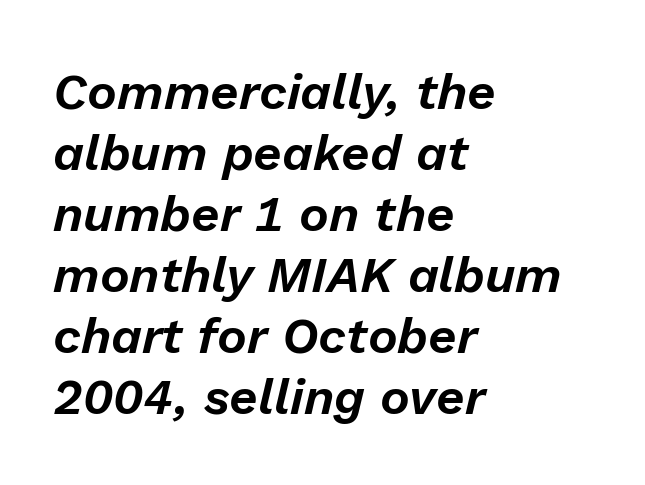
{"italic": "yes", "lean": "right", "slant_degrees": 13, "width": "normal", "stroke_contrast": "low", "x_height": "medium", "monospaced": "no", "underline": "no", "align": "left", "line_spacing_ratio": 1.22, "letter_spacing": "normal", "letter_spacing_em": 0.0, "glyph_px": 50}
